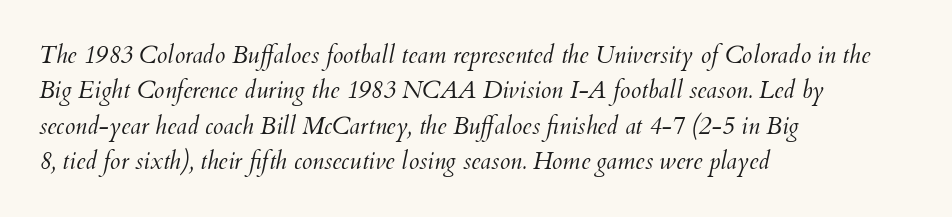
The image shows 24 px text type, italic (leaning right); set left-aligned, normal line spacing (1.47x), normal letter spacing, not underlined.
